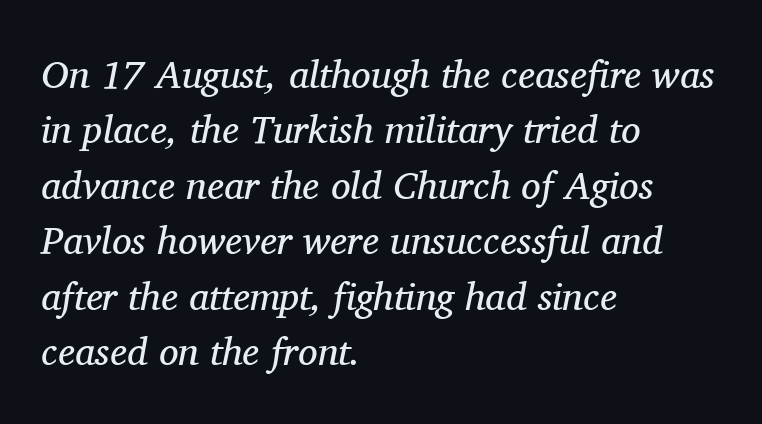
Heft: none added — not bold. Rendered with sloped, italic letterforms. Typographically, this falls in the serif category. Each word holds together tightly as a unit, with standard inter-letter gaps. The leading is moderate, giving the passage an even texture. This sample has the flowing, uneven cadence of proportional lettering.
